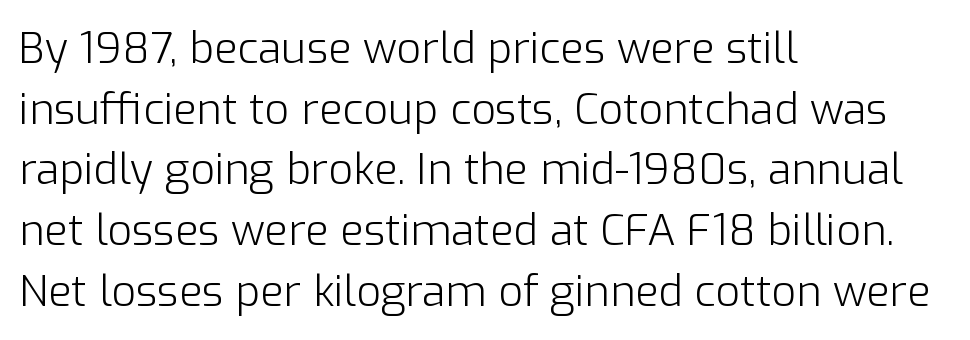
{"serif": "no", "italic": "no", "bold": "no", "weight": "light", "width": "normal", "stroke_contrast": "low", "x_height": "medium", "monospaced": "no", "underline": "no", "align": "left", "line_spacing": "normal", "line_spacing_ratio": 1.41, "letter_spacing": "normal", "letter_spacing_em": 0.0, "glyph_px": 43}
